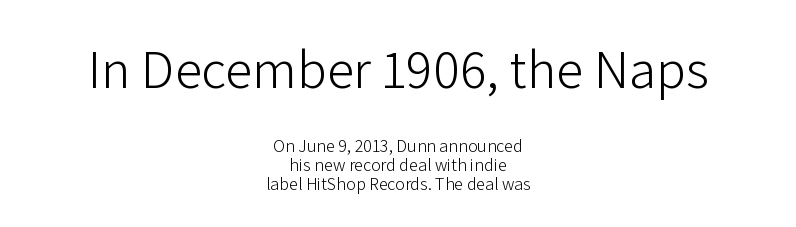
Q: Is the text bold? A: No.
Q: Is the text italic (slanted)? A: No, it is upright.
Q: Is the typeface a serif or a sans-serif typeface? A: Sans-serif.
Q: Is the text underlined? A: No.
Q: How is the paragraph aligned? A: Centered.
Q: Is the spacing between letters normal or unusually wide? A: Normal.
Q: Is the spacing between lines tight, normal or loose? A: Tight.
Q: Which block of text is set in a larger size, the first (top) or the second (bottom)? A: The first (top) one.
Q: Width (condensed, normal, or wide)? A: Normal.
Q: Stroke contrast? A: Low.
Q: x-height? A: Medium.
Q: Monospaced? A: No.
